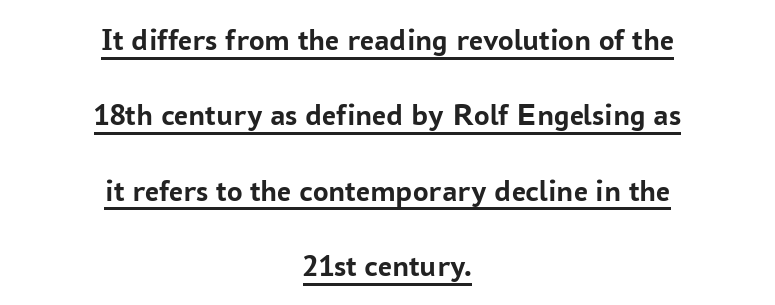
Letterform terminals end flat and unadorned throughout the passage. Here the glyphs are tracked normally, forming tight word shapes. How would I describe the line gaps? Wide and relaxed. You can tell it's not italic because the verticals are truly vertical. The passage shown is typed in a proportional face where columns would drift.
